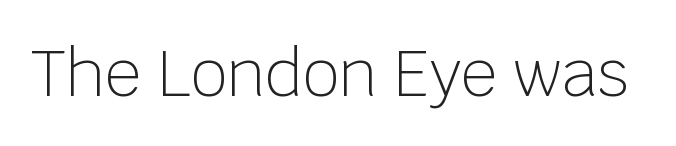
Q: Is the text bold? A: No.
Q: Is the text italic (slanted)? A: No, it is upright.
Q: Is the typeface a serif or a sans-serif typeface? A: Sans-serif.
Q: Is the text underlined? A: No.
Q: Is the spacing between letters normal or unusually wide? A: Normal.
Q: Width (condensed, normal, or wide)? A: Normal.
Q: Stroke contrast? A: Low.
Q: x-height? A: Large.
Q: Monospaced? A: No.
